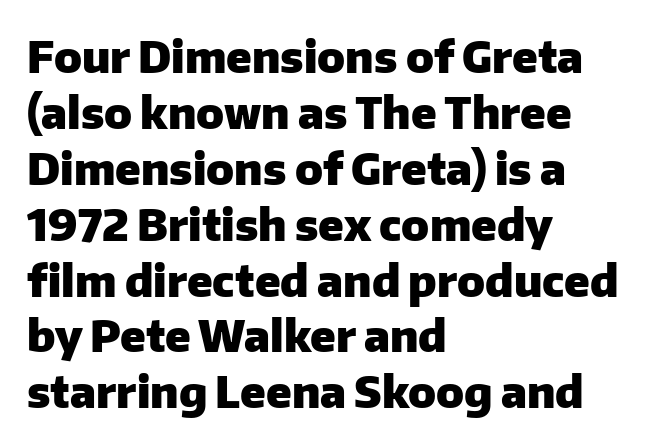
Q: Is the text bold? A: Yes.
Q: Is the text italic (slanted)? A: No, it is upright.
Q: Is the typeface a serif or a sans-serif typeface? A: Sans-serif.
Q: Is the text underlined? A: No.
Q: How is the paragraph aligned? A: Left-aligned.
Q: Is the spacing between letters normal or unusually wide? A: Normal.
Q: Is the spacing between lines tight, normal or loose? A: Normal.
Q: Width (condensed, normal, or wide)? A: Normal.
Q: Stroke contrast? A: Low.
Q: x-height? A: Medium.
Q: Monospaced? A: No.
